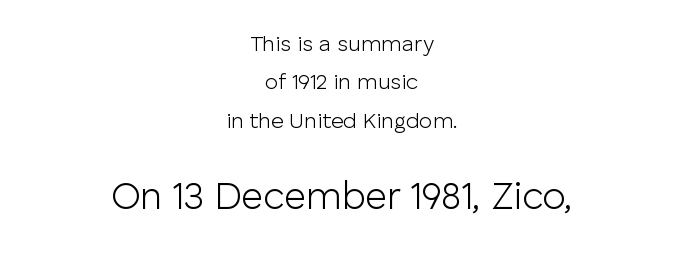
Do the letters lean? They stand straight. Is this a heavy cut? Hardly; it is regular or lighter. Of the two passages, the one underneath uses the larger point size. Typeset on center — no edge is straight. Nothing sits at the stroke ends, so this counts as sans-serif.
